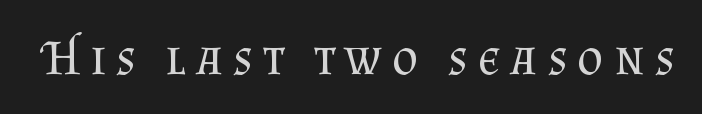
The image shows 49 px regular-weight serif type, upright; set unusually wide letter spacing (+0.21 em), not underlined; medium stroke contrast and a small x-height.
